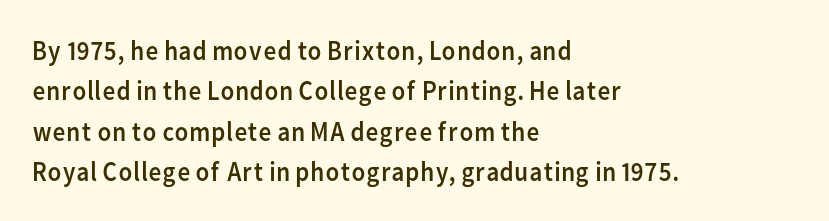
This sample is left-justified, so line endings fall wherever the words run out. Tracking value appears to be zero — textbook default spacing. Serifs: no, the terminals of the letterforms are clean. A light-to-regular cut is what we see here. The letters advance in unequal steps, a hallmark of proportional type.
